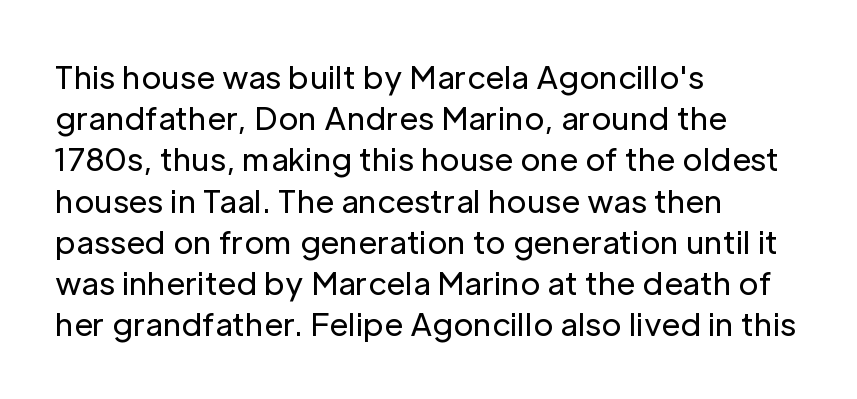
Q: Is the text bold? A: No.
Q: Is the text italic (slanted)? A: No, it is upright.
Q: Is the typeface a serif or a sans-serif typeface? A: Sans-serif.
Q: Is the text underlined? A: No.
Q: How is the paragraph aligned? A: Left-aligned.
Q: Is the spacing between letters normal or unusually wide? A: Normal.
Q: Is the spacing between lines tight, normal or loose? A: Normal.
Q: Width (condensed, normal, or wide)? A: Normal.
Q: Stroke contrast? A: Low.
Q: x-height? A: Medium.
Q: Monospaced? A: No.
